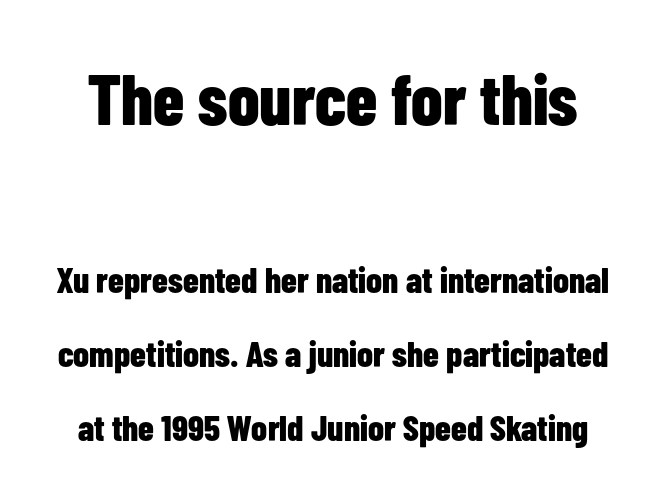
Is this a fixed-width face? No — the glyphs have proportional, varying widths. Stroke terminals: plain, sans-serif. These lines were composed using upright roman letters. Only glyphs here, with clear space below each row. The designer gave the opening block more size than the closing block.
